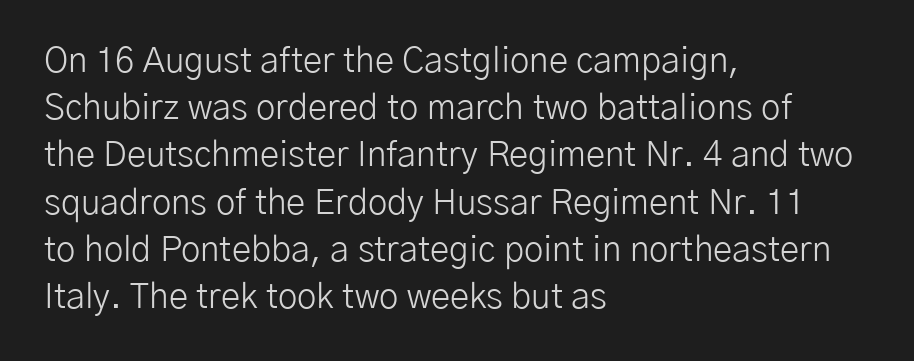
This sample uses an upright cut, with every glyph sitting square on the baseline. Think of a printed novel: that variable character pitch is what you see here. In CSS terms this would be text-align: left. Vertical stems look standard width or narrower in stroke. Observe the absence of serifs on each vertical stroke in this sample. Quick note: underline off.
